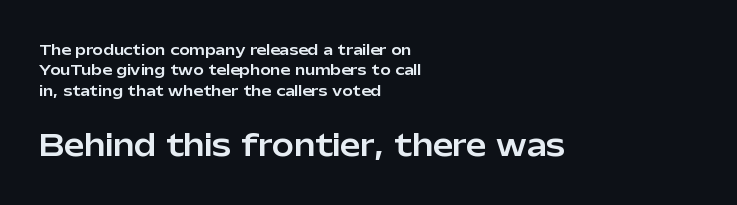
The passage shown is typed in a proportional face where columns would drift. Baseline-to-baseline distance is the conventional proportion of letter height. Classification — sans serif. This sample is left-justified, so line endings fall wherever the words run out. When letters stand straight like this, we call the style roman or upright.
